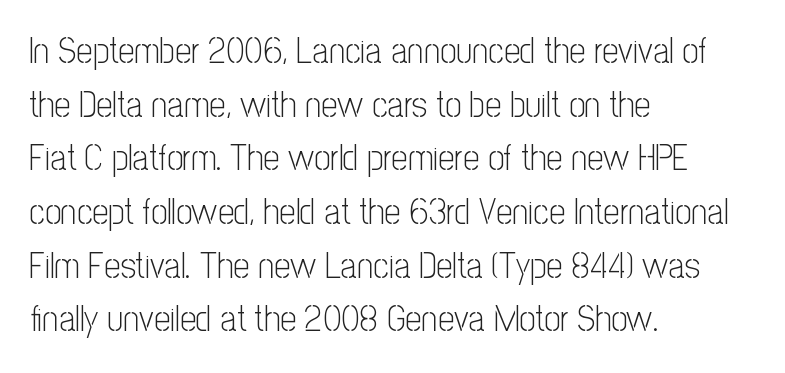
{"serif": "no", "italic": "no", "bold": "no", "weight": "light", "width": "condensed", "stroke_contrast": "low", "x_height": "medium", "monospaced": "no", "underline": "no", "align": "left", "line_spacing": "normal", "line_spacing_ratio": 1.49, "letter_spacing": "normal", "letter_spacing_em": 0.0, "glyph_px": 36}
